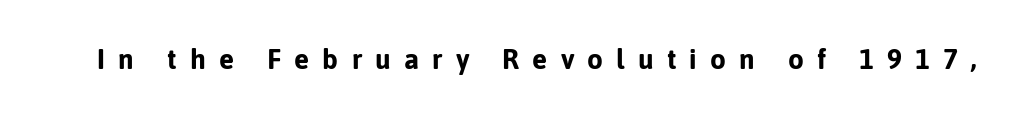
Q: Is the text bold? A: Yes.
Q: Is the text italic (slanted)? A: No, it is upright.
Q: Is the typeface a serif or a sans-serif typeface? A: Sans-serif.
Q: Is the text underlined? A: No.
Q: Is the spacing between letters normal or unusually wide? A: Unusually wide.
Q: Width (condensed, normal, or wide)? A: Normal.
Q: Stroke contrast? A: Low.
Q: x-height? A: Medium.
Q: Monospaced? A: No.
